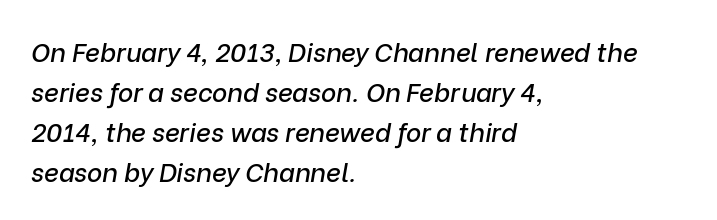
The image shows 26 px text type, italic (leaning right); set left-aligned, normal line spacing (1.54x), normal letter spacing, not underlined.
